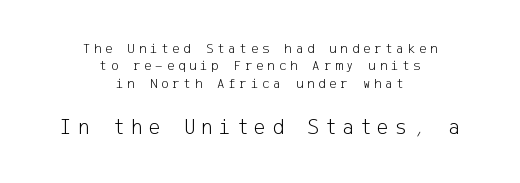
Q: Is the text bold? A: No.
Q: Is the text italic (slanted)? A: No, it is upright.
Q: Is the text underlined? A: No.
Q: How is the paragraph aligned? A: Centered.
Q: Is the spacing between letters normal or unusually wide? A: Unusually wide.
Q: Which block of text is set in a larger size, the first (top) or the second (bottom)? A: The second (bottom) one.
